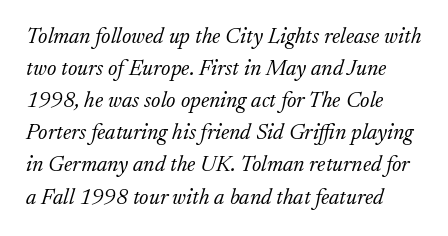
The image shows 22 px text type, italic (leaning right); set normal line spacing (1.46x), normal letter spacing, not underlined.
